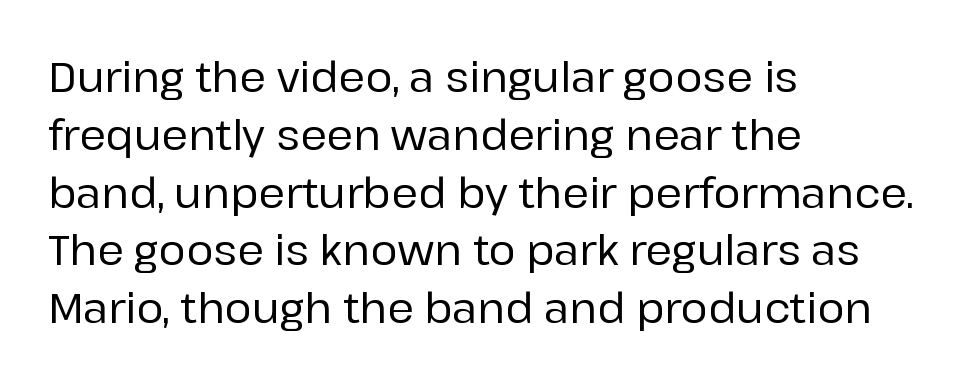
This rendering uses left alignment, leaving the right contour irregular. Words appear dense and cohesive because spacing is normal. This sample uses an upright cut, with every glyph sitting square on the baseline. Interline gaps are of average width in this sample. The face used here is proportionally spaced, like ordinary book or web type. Check where the strokes stop: nothing finishes them off — pure sans.
